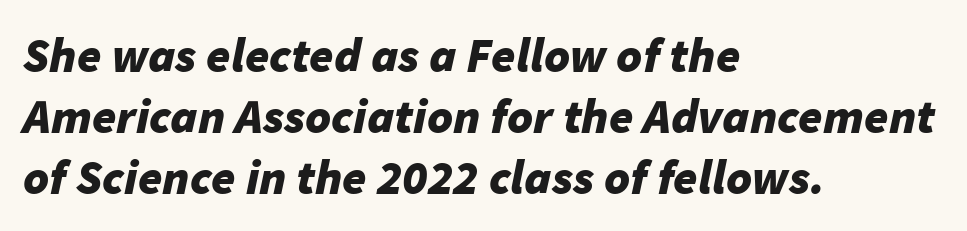
The image shows 49 px bold type, italic (leaning right); set left-aligned, line spacing 1.24x, normal letter spacing, not underlined; low stroke contrast and a medium x-height.
